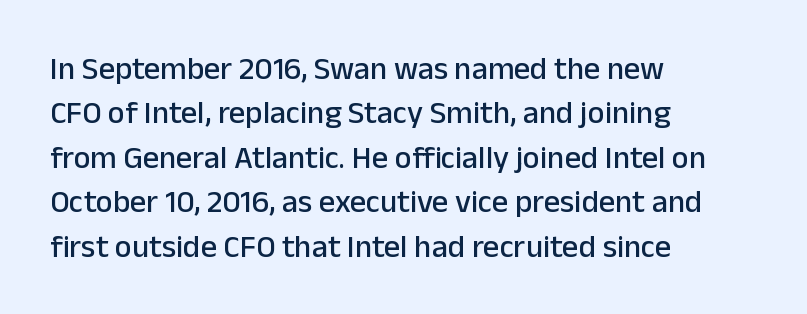
This sample has the flowing, uneven cadence of proportional lettering. A sans-serif font was chosen for this passage. A classic flush-left, rag-right setting is used for this passage. Posture: vertical. Honestly, the letter spacing is just normal — you wouldn't notice it.
